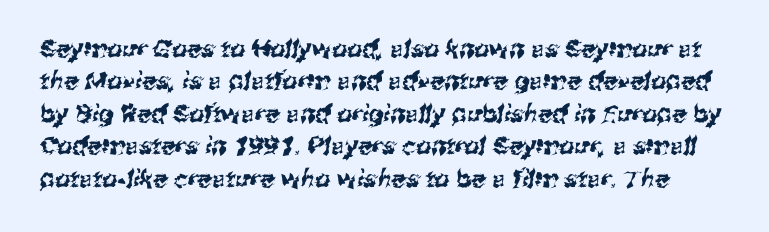
The block of text has a typical density, with ordinary space between rows. The strip under each line holds only bare page. These lines keep a tight, regular rhythm from letter to letter.
